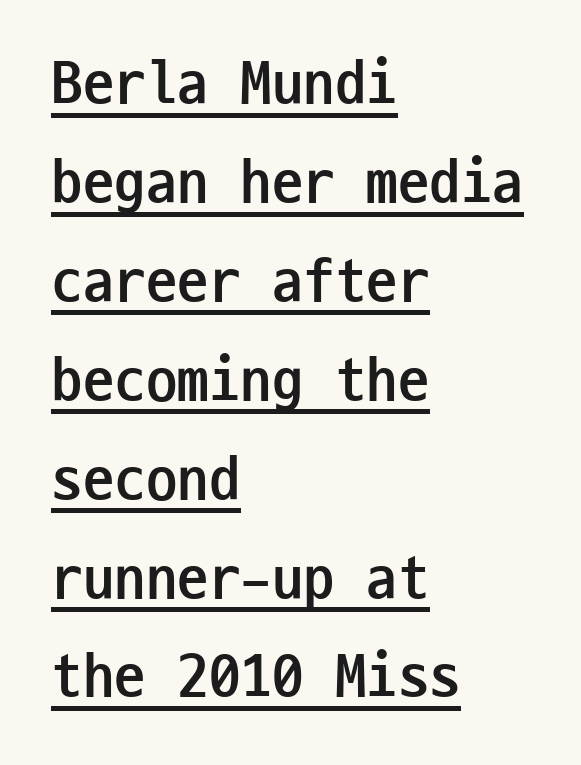
The image shows 63 px semibold, condensed sans-serif type, upright, monospaced; set left-aligned, normal line spacing (1.57x), normal letter spacing, underlined; low stroke contrast and a medium x-height.
